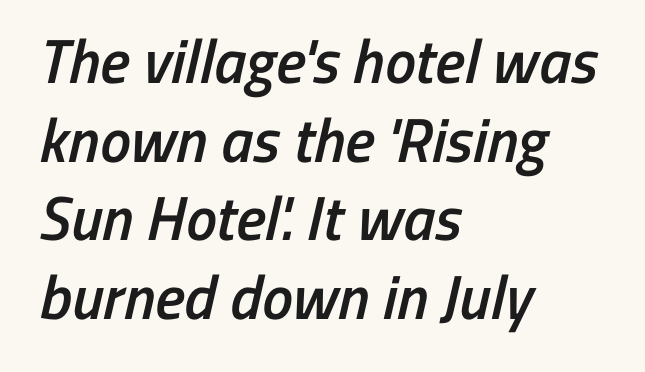
Does the copy run flush right? No — it runs flush left. You could not count columns in this text — the font is proportionally spaced. Caption: semibold face, moderately heavy strokes. Rule under the text: the space is simply empty. The face used here is rendered with its standard letterfit.
